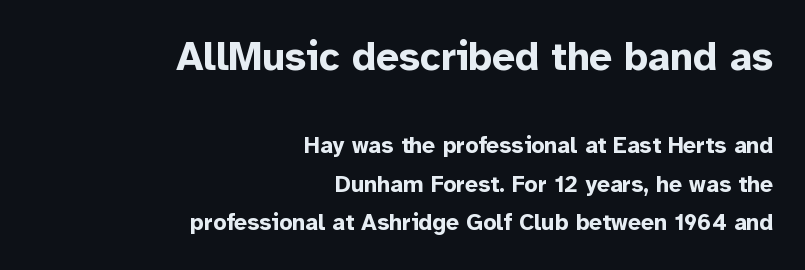
Q: Is the text bold? A: Yes.
Q: Is the text italic (slanted)? A: No, it is upright.
Q: Is the typeface a serif or a sans-serif typeface? A: Sans-serif.
Q: Is the text underlined? A: No.
Q: How is the paragraph aligned? A: Right-aligned.
Q: Is the spacing between letters normal or unusually wide? A: Normal.
Q: Is the spacing between lines tight, normal or loose? A: Normal.
Q: Which block of text is set in a larger size, the first (top) or the second (bottom)? A: The first (top) one.
Q: Width (condensed, normal, or wide)? A: Normal.
Q: Stroke contrast? A: Low.
Q: x-height? A: Medium.
Q: Monospaced? A: No.
